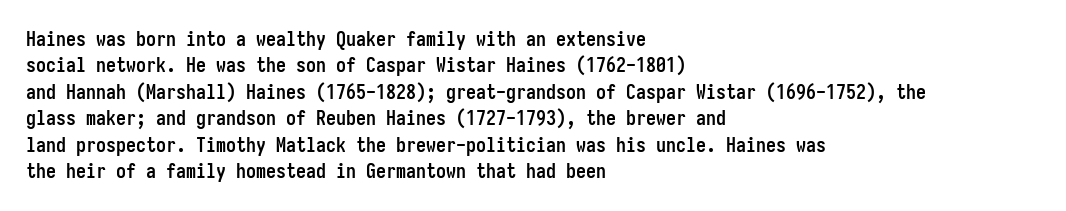
Q: Is the text bold? A: Yes.
Q: Is the text italic (slanted)? A: No, it is upright.
Q: Is the text underlined? A: No.
Q: How is the paragraph aligned? A: Left-aligned.
Q: Is the spacing between letters normal or unusually wide? A: Normal.
Q: Is the spacing between lines tight, normal or loose? A: Normal.
